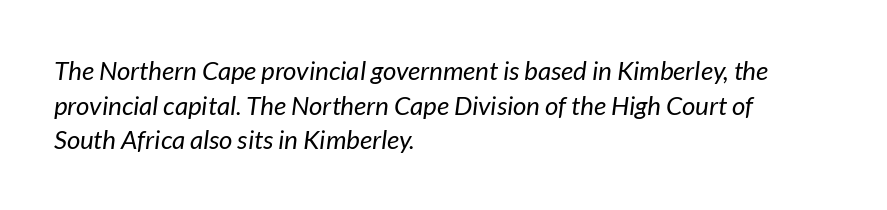
Q: Is the text bold? A: No.
Q: Is the text italic (slanted)? A: Yes, it leans right by about 7 degrees.
Q: Is the text underlined? A: No.
Q: How is the paragraph aligned? A: Left-aligned.
Q: Is the spacing between letters normal or unusually wide? A: Normal.
Q: Is the spacing between lines tight, normal or loose? A: Normal.
